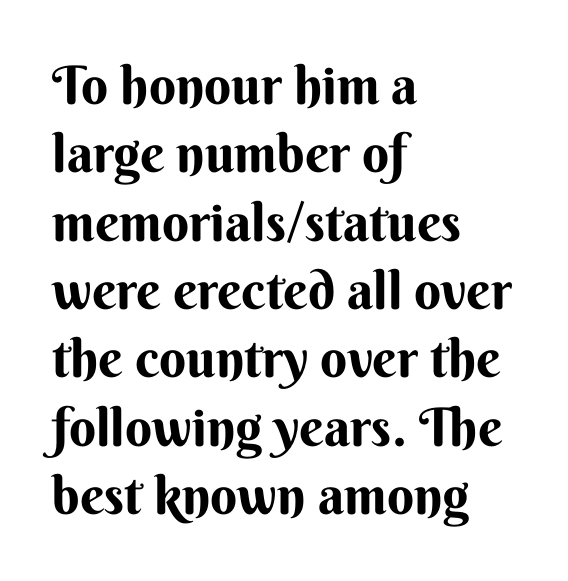
{"serif": "no", "italic": "no", "bold": "yes", "weight": "bold", "width": "normal", "stroke_contrast": "medium", "x_height": "small", "monospaced": "no", "underline": "no", "align": "left", "line_spacing": "normal", "line_spacing_ratio": 1.29, "letter_spacing": "normal", "letter_spacing_em": 0.0, "glyph_px": 53}
